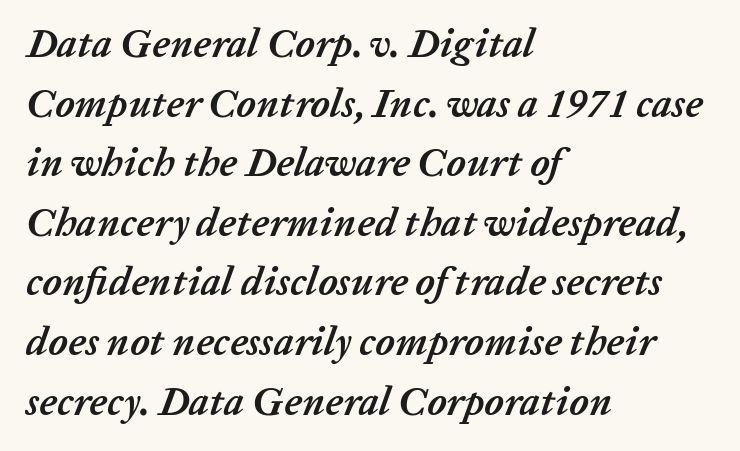
These words are printed bold, with thick strokes throughout. Each letter keeps its own natural width here, so spacing adapts to shape. Quick note: interline space is typical. The paragraph shown leans on its left margin. Notice how the stems are inclined rather than vertical — that's the hallmark of italics. Glance below the letters and you will spot only blank space.
